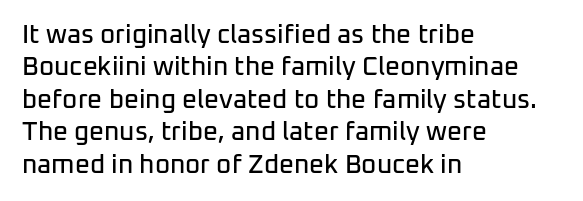
The image shows 26 px text type, upright; set left-aligned, normal line spacing (1.25x), normal letter spacing, not underlined.
